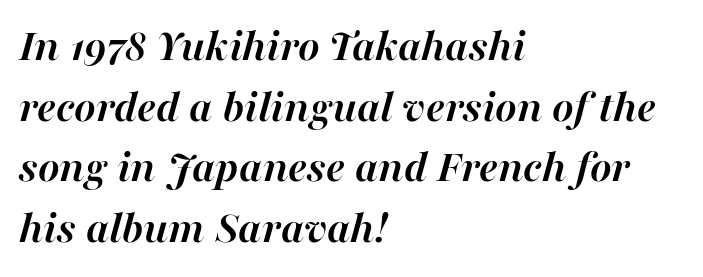
Any mark beneath the type? The region is blank. In terms of posture, this sample is oblique. Emphasis by weight is at full strength: bold. The letters advance in unequal steps, a hallmark of proportional type. A classic flush-left, rag-right setting is used for this passage. Is there much room between lines? A standard amount, neither cramped nor airy.
